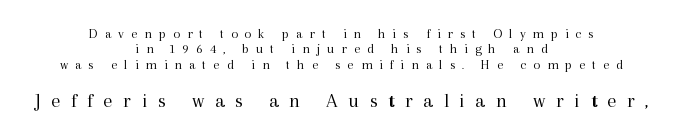
{"italic": "no", "bold": "no", "underline": "no", "align": "center", "line_spacing": "tight", "line_spacing_ratio": 1.09, "letter_spacing": "wide", "letter_spacing_em": 0.5, "larger_block": "second", "size_ratio": 1.5, "glyph_px": 21}
